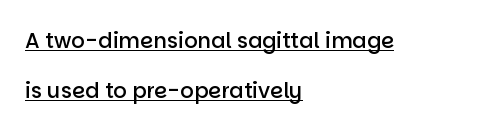
Q: Is the text bold? A: Semi-bold.
Q: Is the text italic (slanted)? A: No, it is upright.
Q: Is the text underlined? A: Yes.
Q: How is the paragraph aligned? A: Left-aligned.
Q: Is the spacing between letters normal or unusually wide? A: Normal.
Q: Is the spacing between lines tight, normal or loose? A: Loose.
